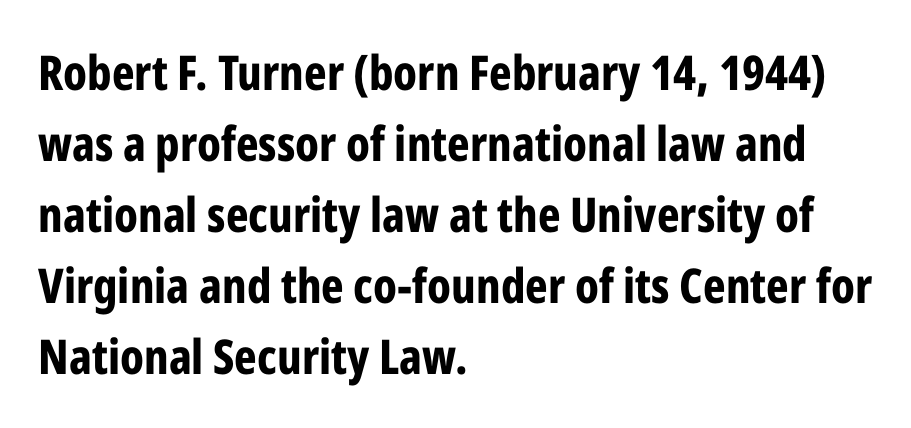
The letters carry no serifs — their stems end cleanly without finishing strokes. What's the leading like? Ordinary, nothing unusual. The horizontal fit of the characters is conventional and even. Character widths vary here, with narrow letters taking less room than wide ones. As a designer I'd log this as weight 700, bold.
